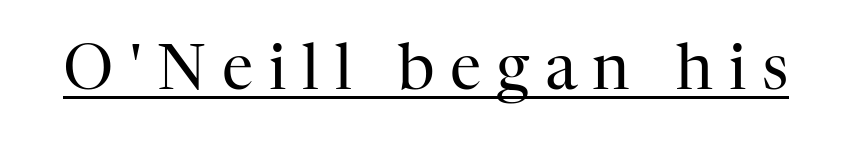
{"serif": "yes", "italic": "no", "bold": "no", "weight": "regular", "width": "normal", "stroke_contrast": "high", "x_height": "medium", "monospaced": "no", "underline": "yes", "letter_spacing": "wide", "letter_spacing_em": 0.25, "glyph_px": 63}
